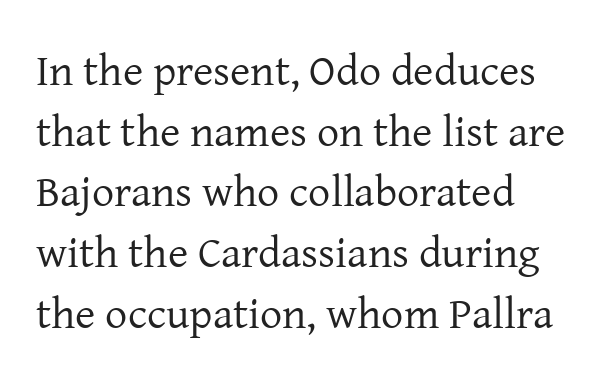
{"serif": "yes", "italic": "no", "bold": "no", "weight": "regular", "width": "normal", "stroke_contrast": "low", "x_height": "medium", "monospaced": "no", "underline": "no", "align": "left", "line_spacing": "normal", "line_spacing_ratio": 1.38, "letter_spacing": "normal", "letter_spacing_em": 0.0, "glyph_px": 44}
